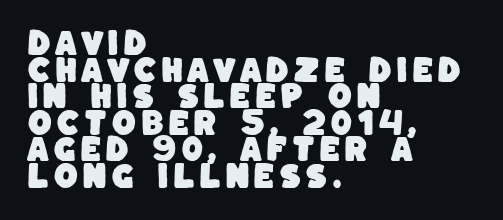
One glance says dense: line gaps are narrower than usual. The designer went with a sans here, leaving each stem footless. Here the designer chose a conventional face with non-uniform glyph widths. Line beginnings align vertically; line endings do not. The gap between lines stays unmarked.
